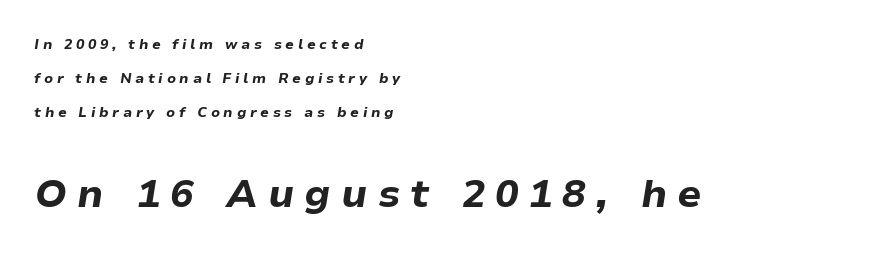
These lines are set flush left with a ragged right edge. The line texture is sparse and dotted thanks to wide tracking. Chunky letters — that's bold for sure. Is this a fixed-width face? No — the glyphs have proportional, varying widths. The words here are not underlined.
